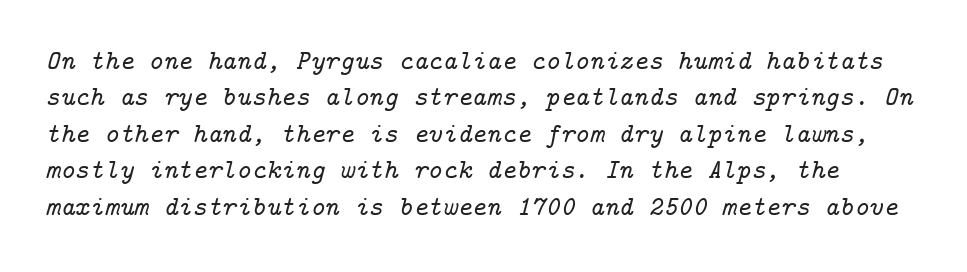
The line texture is even and compact thanks to regular tracking. Has an underline been added? It has not. This is oblique type, the kind used for emphasis or titles. Serif or sans? Serif — the stroke terminals have little feet. Regular leading.
